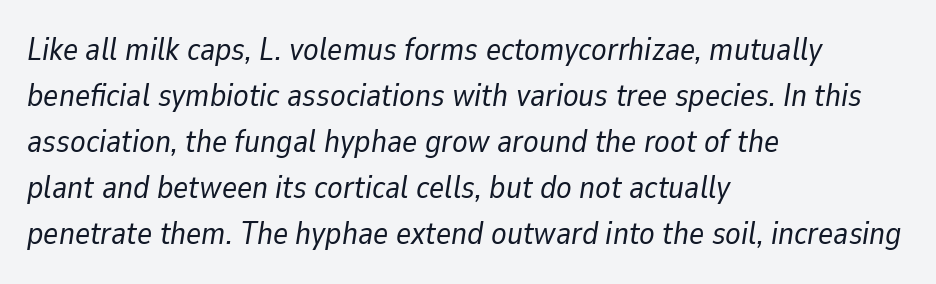
Q: Is the text bold? A: No.
Q: Is the text italic (slanted)? A: Yes, it leans right by about 9 degrees.
Q: Is the text underlined? A: No.
Q: How is the paragraph aligned? A: Left-aligned.
Q: Is the spacing between letters normal or unusually wide? A: Normal.
Q: Is the spacing between lines tight, normal or loose? A: Normal.
Q: Width (condensed, normal, or wide)? A: Normal.
Q: Stroke contrast? A: Low.
Q: x-height? A: Medium.
Q: Monospaced? A: No.
